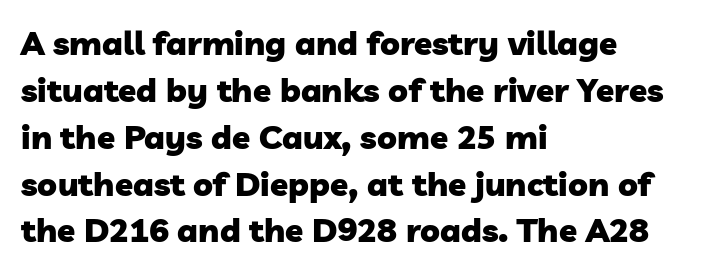
Words float on clear page, feet unadorned. Notice how descenders clear the ascenders below comfortably — that's standard leading. Layout note: lines flush left. Is the letter spacing exaggerated? No — it looks like the ordinary default. Note the varied advance widths — an 'i' is clearly narrower than an 'm'.
